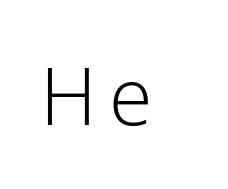
You can tell from the bare stems that sans-serif type was used. Is this a heavy cut? Hardly; it is regular or lighter. A bare baseline throughout the passage. Proportional: the letters do not fall into vertical columns.
